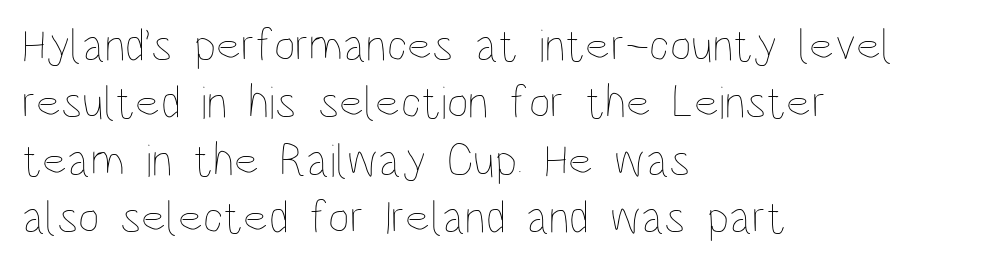
The image shows 47 px thin, condensed type, upright; set left-aligned, line spacing 1.22x, normal letter spacing, not underlined; low stroke contrast and a large x-height.
